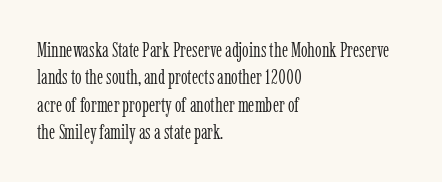
Reading down the block, your eye returns to a fixed left position each line. The weight tops out at a normal text grade. Interline gaps are of average width in this sample. The letters sit at their default tracking, neither squeezed nor spread.
